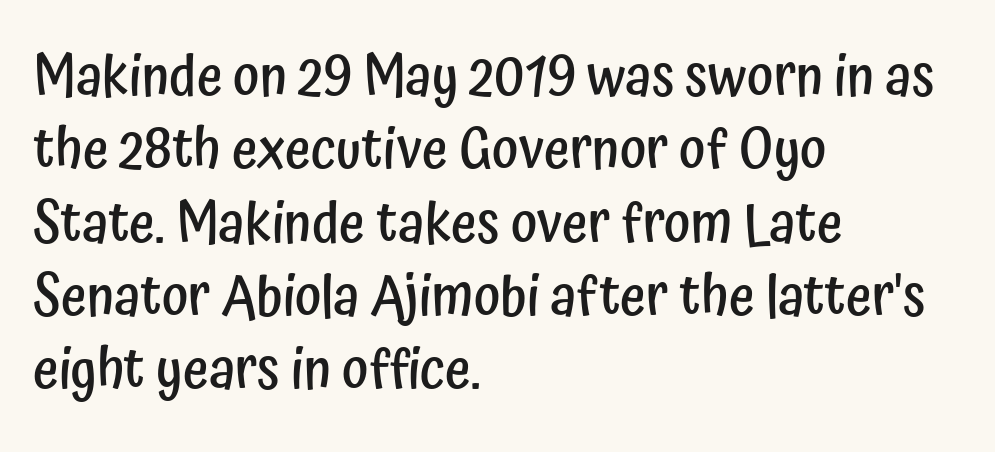
Q: Is the text bold? A: Semi-bold.
Q: Is the text italic (slanted)? A: No, it is upright.
Q: Is the typeface a serif or a sans-serif typeface? A: Sans-serif.
Q: Is the text underlined? A: No.
Q: How is the paragraph aligned? A: Left-aligned.
Q: Is the spacing between letters normal or unusually wide? A: Normal.
Q: Is the spacing between lines tight, normal or loose? A: Normal.
Q: Width (condensed, normal, or wide)? A: Condensed.
Q: Stroke contrast? A: Low.
Q: x-height? A: Medium.
Q: Monospaced? A: No.
